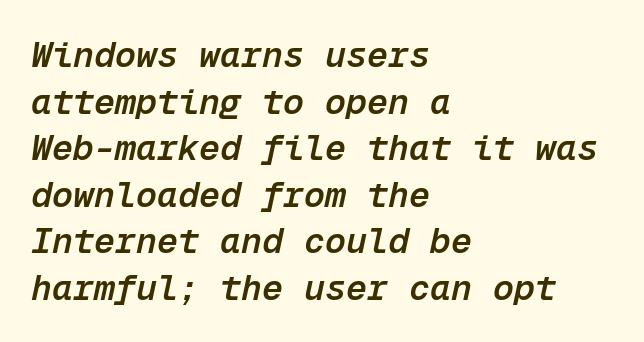
The image shows 35 px semibold type, italic (leaning right), monospaced; set left-aligned, normal line spacing (1.33x), normal letter spacing, not underlined; low stroke contrast and a medium x-height.
